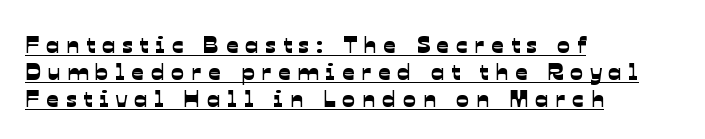
{"underline": "yes", "align": "left", "line_spacing": "tight", "line_spacing_ratio": 1.12, "letter_spacing": "wide", "letter_spacing_em": 0.29, "glyph_px": 24}
